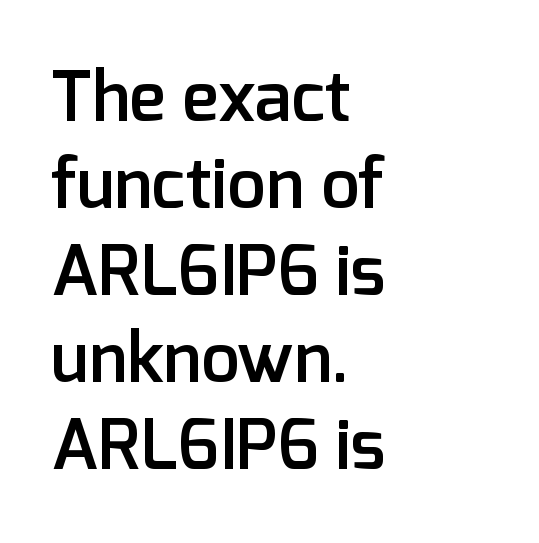
The rendering uses a moderate line-height, typical for paragraphs. Is the block centered? No — it sits flush against the left margin. These words are printed semibold, heavier than regular yet not bold. Anything drawn beneath the words? Only blank space. The letters advance in unequal steps, a hallmark of proportional type.
